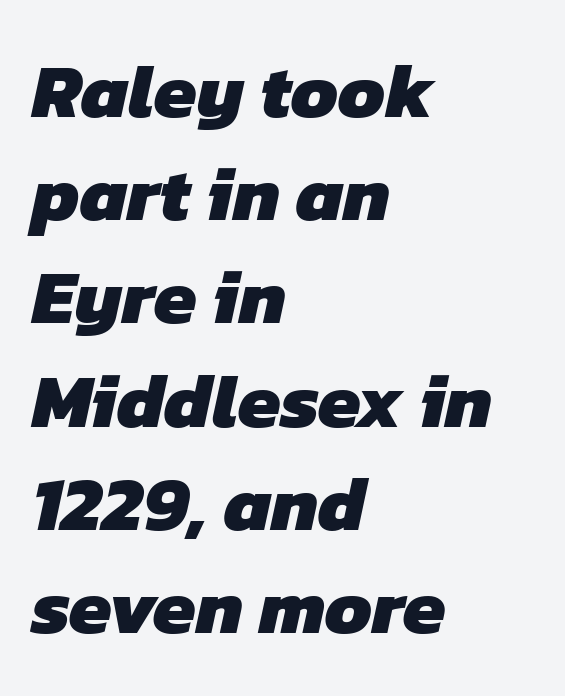
Q: Is the text bold? A: Yes.
Q: Is the typeface a serif or a sans-serif typeface? A: Sans-serif.
Q: Is the text underlined? A: No.
Q: How is the paragraph aligned? A: Left-aligned.
Q: Is the spacing between letters normal or unusually wide? A: Normal.
Q: Is the spacing between lines tight, normal or loose? A: Normal.
Q: Width (condensed, normal, or wide)? A: Normal.
Q: Stroke contrast? A: Low.
Q: x-height? A: Medium.
Q: Monospaced? A: No.
